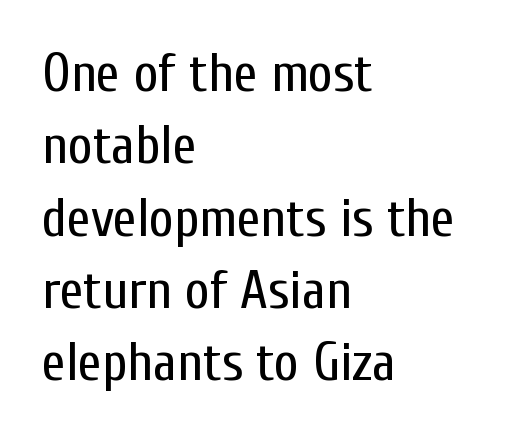
Is the block centered? No — it sits flush against the left margin. The font family rendered here belongs to the sans-serif group. Is this a fixed-width face? No — the glyphs have proportional, varying widths. Words appear dense and cohesive because spacing is normal.
